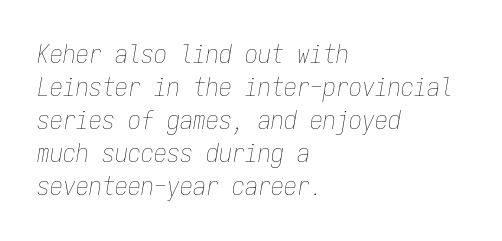
No extra tracking has been applied to these lines. Is the stroke heavy? The answer is a plain regular-or-lighter. Does the copy run flush right? No — it runs flush left. It's the slanting kind of type. Summary of vertical rhythm: regular, with standard interline spacing. Just letters on the line, the space beneath them empty.
